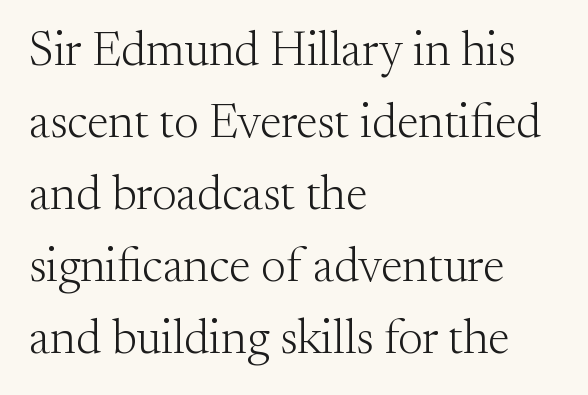
Q: Is the text bold? A: No.
Q: Is the text italic (slanted)? A: No, it is upright.
Q: Is the typeface a serif or a sans-serif typeface? A: Serif.
Q: Is the text underlined? A: No.
Q: How is the paragraph aligned? A: Left-aligned.
Q: Is the spacing between letters normal or unusually wide? A: Normal.
Q: Is the spacing between lines tight, normal or loose? A: Normal.
Q: Width (condensed, normal, or wide)? A: Normal.
Q: Stroke contrast? A: Medium.
Q: x-height? A: Small.
Q: Monospaced? A: No.
